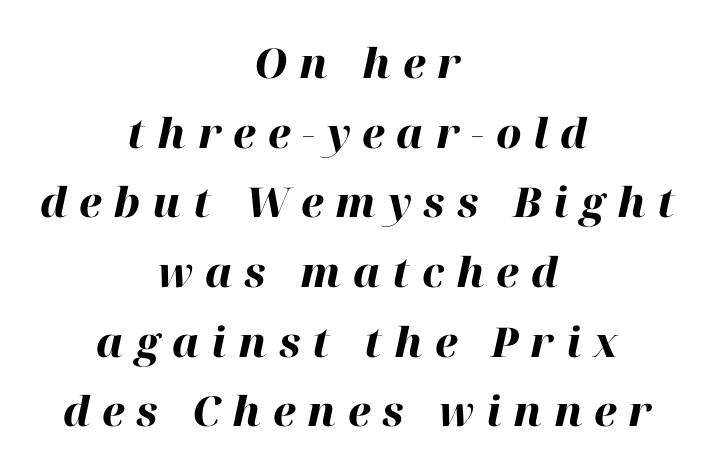
{"italic": "yes", "lean": "right", "slant_degrees": 12, "bold": "yes", "weight": "heavy", "width": "normal", "stroke_contrast": "high", "x_height": "medium", "monospaced": "no", "underline": "no", "align": "center", "line_spacing": "normal", "line_spacing_ratio": 1.7, "letter_spacing": "wide", "letter_spacing_em": 0.29, "glyph_px": 41}
